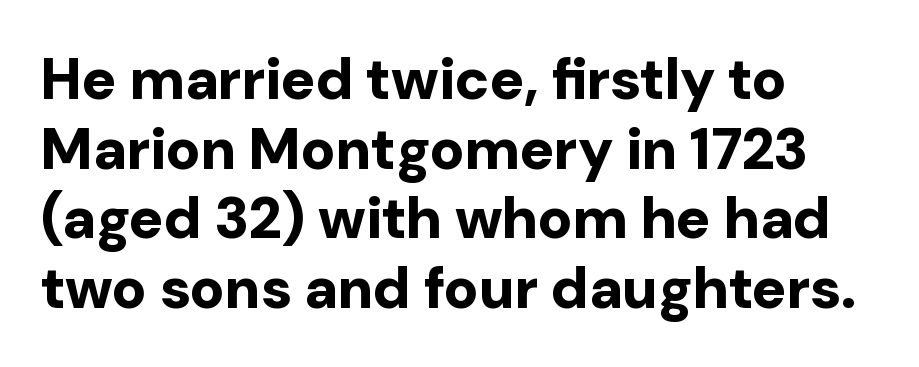
{"serif": "no", "italic": "no", "bold": "yes", "weight": "bold", "width": "normal", "stroke_contrast": "low", "x_height": "medium", "monospaced": "no", "underline": "no", "align": "left", "line_spacing_ratio": 1.2, "letter_spacing": "normal", "letter_spacing_em": 0.0, "glyph_px": 58}
